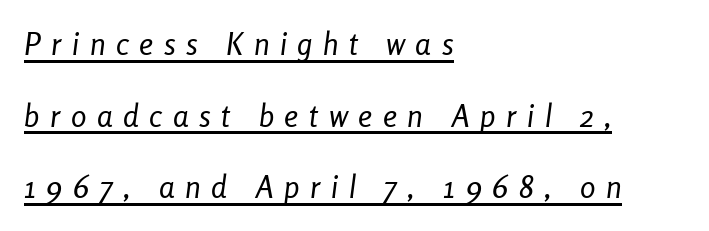
One glance says open: line gaps are wider than usual. Italic: yes, the glyphs are oblique. Quick note: underline on. The typesetting does not lean heavy: it is not bold. Proportional: the letters do not fall into vertical columns. The rag falls on the right side of this text block.
